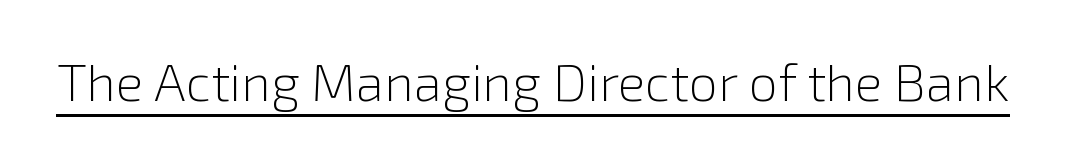
It's the straight-up-and-down kind of type. Typographically, this falls in the sans-serif category. The horizontal fit of the characters is conventional and even. Notice how a bar underscores the lettering throughout. The letters look calm and open, with moderate or lighter stems. The letters advance in unequal steps, a hallmark of proportional type.
